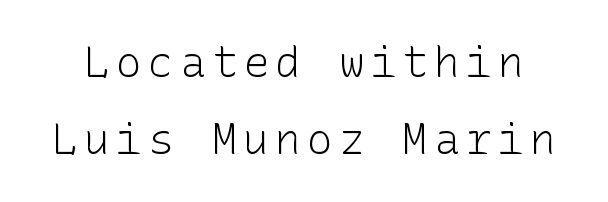
Q: Is the text bold? A: No.
Q: Is the text italic (slanted)? A: No, it is upright.
Q: Is the typeface a serif or a sans-serif typeface? A: Sans-serif.
Q: Is the text underlined? A: No.
Q: Width (condensed, normal, or wide)? A: Normal.
Q: Stroke contrast? A: Low.
Q: x-height? A: Medium.
